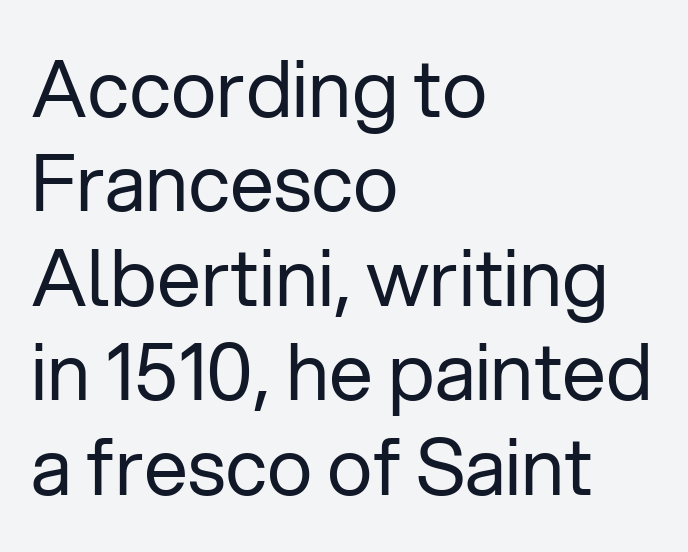
The image shows 78 px regular-weight sans-serif type, upright; set left-aligned, line spacing 1.21x, normal letter spacing, not underlined; low stroke contrast and a medium x-height.
